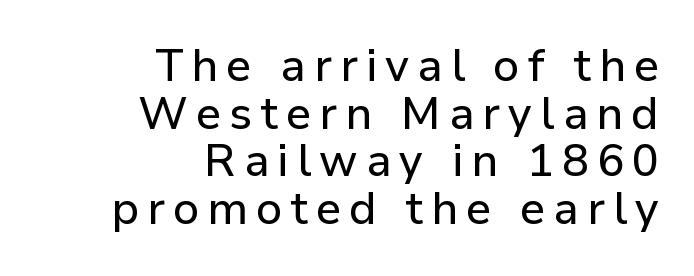
The image shows 45 px sans-serif type, upright; set right-aligned, tight line spacing (1.06x), not underlined; low stroke contrast and a medium x-height.
